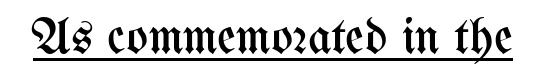
The image shows 51 px regular-weight, condensed type, upright; set normal letter spacing, underlined; medium stroke contrast and a medium x-height.
